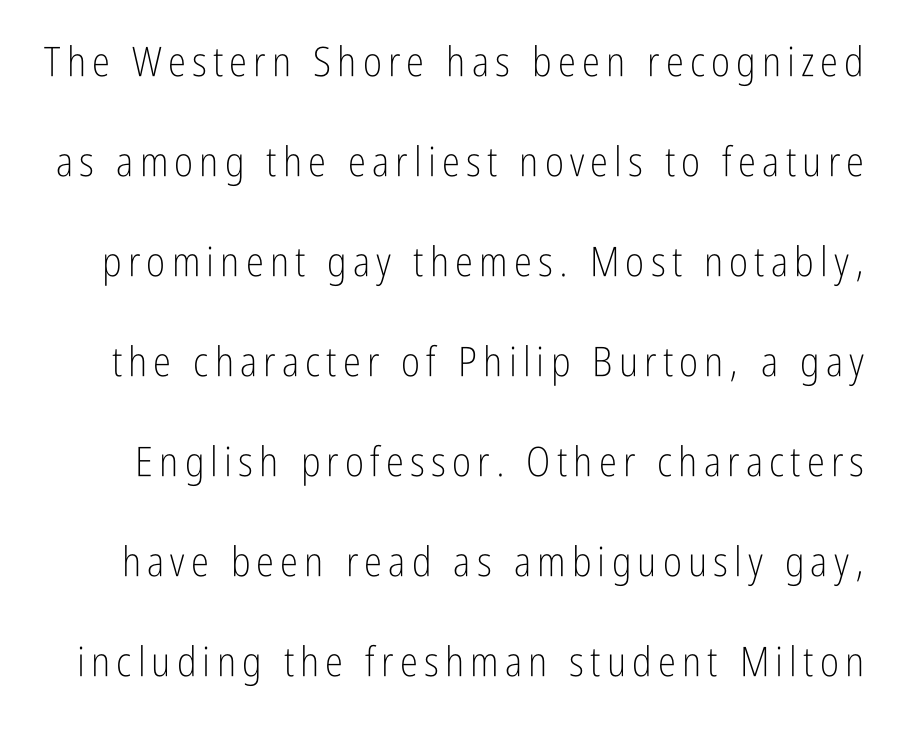
The image shows 41 px light, condensed sans-serif type, upright; set loose line spacing (2.44x), not underlined; low stroke contrast and a medium x-height.
